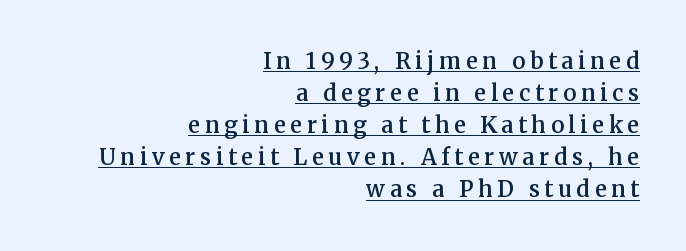
Q: Is the text bold? A: Semi-bold.
Q: Is the text italic (slanted)? A: No, it is upright.
Q: Is the text underlined? A: Yes.
Q: How is the paragraph aligned? A: Right-aligned.
Q: Is the spacing between letters normal or unusually wide? A: Unusually wide.
Q: Is the spacing between lines tight, normal or loose? A: Normal.
